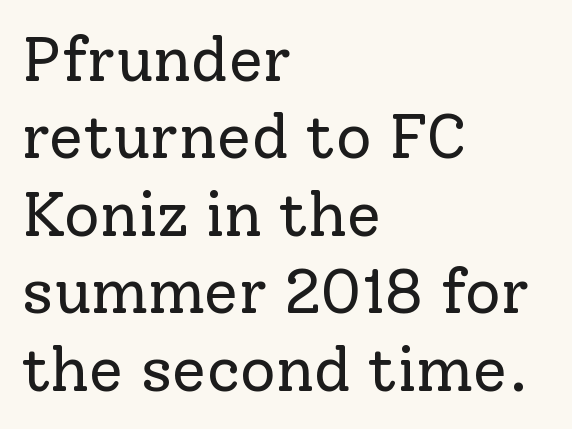
Q: Is the text bold? A: No.
Q: Is the text italic (slanted)? A: No, it is upright.
Q: Is the typeface a serif or a sans-serif typeface? A: Serif.
Q: Is the text underlined? A: No.
Q: How is the paragraph aligned? A: Left-aligned.
Q: Is the spacing between letters normal or unusually wide? A: Normal.
Q: Is the spacing between lines tight, normal or loose? A: Normal.
Q: Width (condensed, normal, or wide)? A: Normal.
Q: Stroke contrast? A: Low.
Q: x-height? A: Medium.
Q: Monospaced? A: No.
